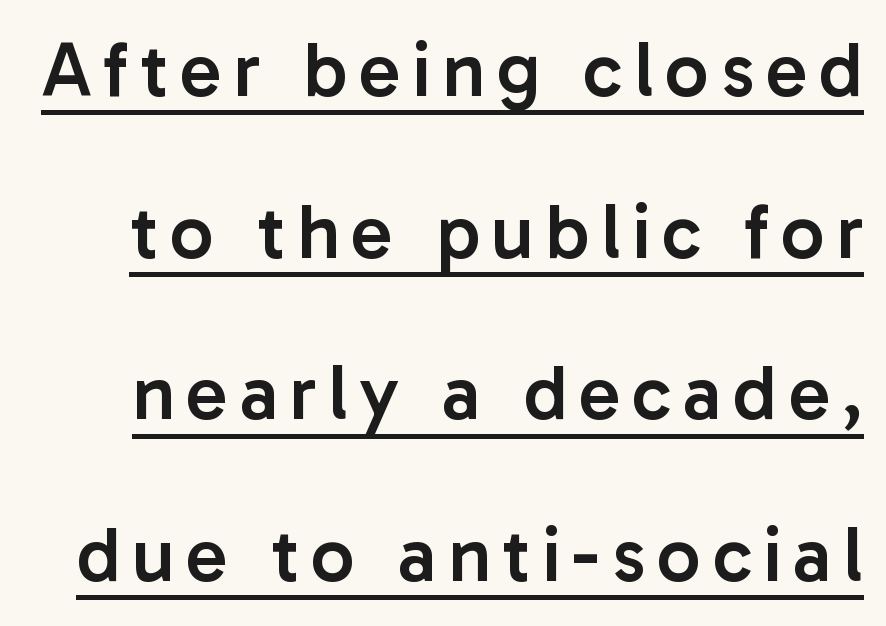
{"serif": "no", "italic": "no", "bold": "semi", "weight": "semibold", "width": "normal", "stroke_contrast": "low", "x_height": "medium", "monospaced": "no", "underline": "yes", "line_spacing": "loose", "line_spacing_ratio": 2.1, "glyph_px": 77}
